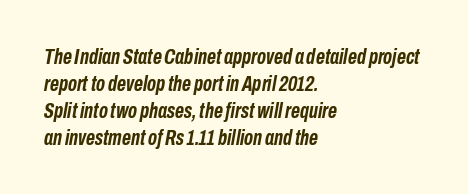
Each row of text sits above clean, open space. Is the letter spacing exaggerated? No — it looks like the ordinary default. Quick note: italic. Reading down the block, your eye returns to a fixed left position each line. Students, this is bold: see how much ink each stroke carries.
